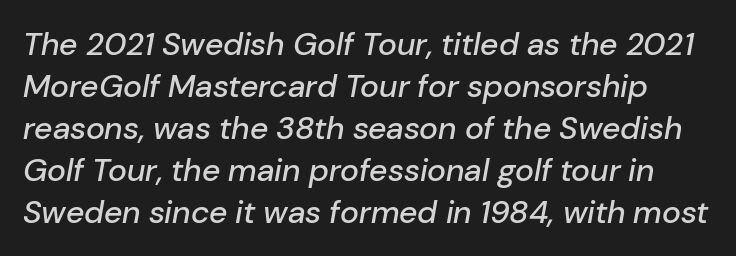
Q: Is the text italic (slanted)? A: Yes, it leans right by about 10 degrees.
Q: Is the text underlined? A: No.
Q: Is the spacing between letters normal or unusually wide? A: Normal.
Q: Is the spacing between lines tight, normal or loose? A: Normal.
Q: Width (condensed, normal, or wide)? A: Normal.
Q: Stroke contrast? A: Low.
Q: x-height? A: Medium.
Q: Monospaced? A: No.
